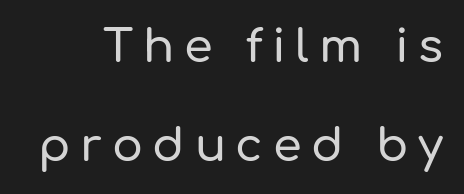
Q: Is the text italic (slanted)? A: No, it is upright.
Q: Is the typeface a serif or a sans-serif typeface? A: Sans-serif.
Q: Is the text underlined? A: No.
Q: Is the spacing between letters normal or unusually wide? A: Unusually wide.
Q: Is the spacing between lines tight, normal or loose? A: Loose.
Q: Width (condensed, normal, or wide)? A: Normal.
Q: Stroke contrast? A: Low.
Q: x-height? A: Medium.
Q: Monospaced? A: No.
